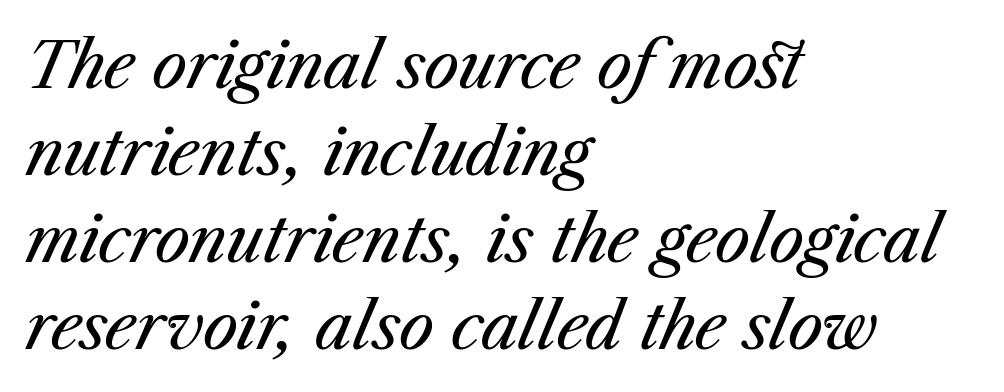
The baseline area is clear. Is the stroke heavy? The answer is a plain regular-or-lighter. Is this a fixed-width face? No — the glyphs have proportional, varying widths. The passage is arranged the way most books set body copy — flush left. The text carries the slant typical of an italic or oblique font. Standard letterfit; no display-style spreading of the glyphs.
